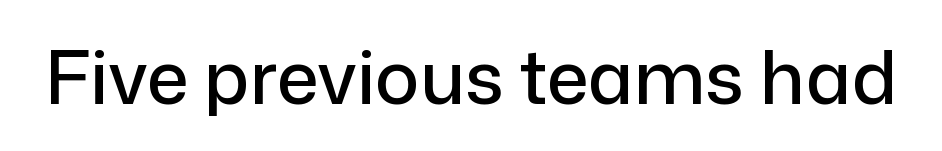
Q: Is the text italic (slanted)? A: No, it is upright.
Q: Is the typeface a serif or a sans-serif typeface? A: Sans-serif.
Q: Is the text underlined? A: No.
Q: Is the spacing between letters normal or unusually wide? A: Normal.
Q: Width (condensed, normal, or wide)? A: Normal.
Q: Stroke contrast? A: Low.
Q: x-height? A: Medium.
Q: Monospaced? A: No.
